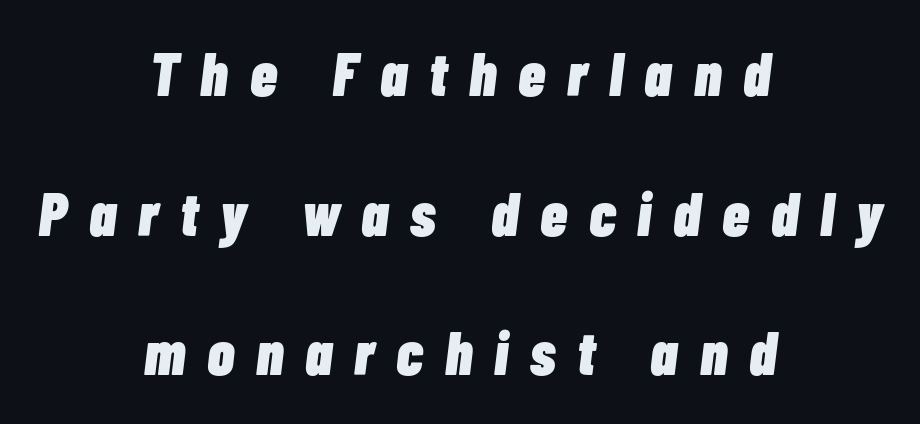
Q: Is the text bold? A: Yes.
Q: Is the text italic (slanted)? A: Yes, it leans right by about 7 degrees.
Q: Is the text underlined? A: No.
Q: How is the paragraph aligned? A: Centered.
Q: Is the spacing between letters normal or unusually wide? A: Unusually wide.
Q: Is the spacing between lines tight, normal or loose? A: Loose.
Q: Width (condensed, normal, or wide)? A: Condensed.
Q: Stroke contrast? A: Low.
Q: x-height? A: Medium.
Q: Monospaced? A: No.
